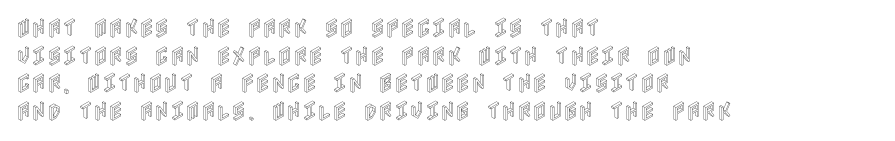
The image shows 21 px text type, upright; set left-aligned, normal line spacing (1.32x), normal letter spacing, not underlined.
